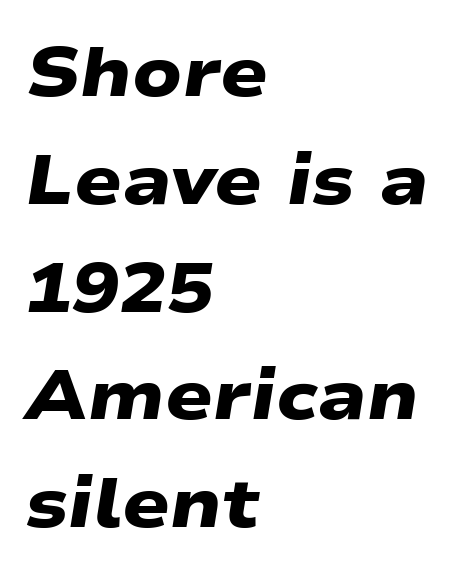
Q: Is the text bold? A: Yes.
Q: Is the typeface a serif or a sans-serif typeface? A: Sans-serif.
Q: Is the text underlined? A: No.
Q: How is the paragraph aligned? A: Left-aligned.
Q: Is the spacing between letters normal or unusually wide? A: Normal.
Q: Is the spacing between lines tight, normal or loose? A: Normal.
Q: Width (condensed, normal, or wide)? A: Wide.
Q: Stroke contrast? A: Low.
Q: x-height? A: Medium.
Q: Monospaced? A: No.
